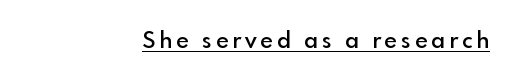
Q: Is the text bold? A: Semi-bold.
Q: Is the text italic (slanted)? A: No, it is upright.
Q: Is the text underlined? A: Yes.
